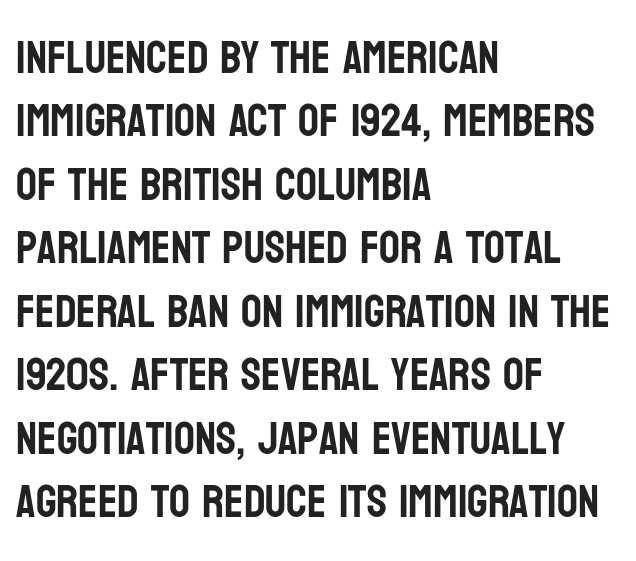
The image shows 46 px condensed sans-serif type, upright; set left-aligned, normal line spacing (1.38x), normal letter spacing, not underlined; low stroke contrast and a large x-height.
